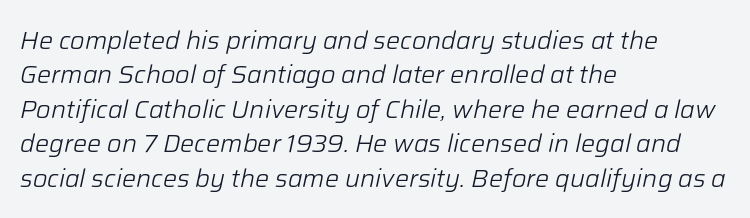
{"italic": "yes", "lean": "right", "slant_degrees": 12, "bold": "no", "underline": "no", "align": "left", "line_spacing": "normal", "line_spacing_ratio": 1.38, "letter_spacing": "normal", "letter_spacing_em": 0.0, "glyph_px": 25}
